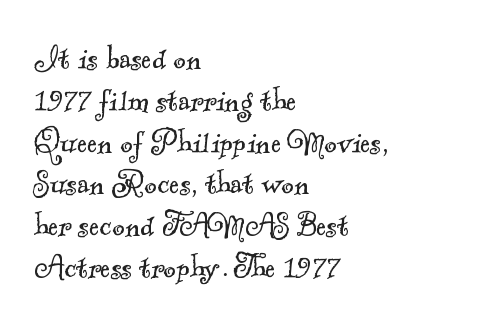
The image shows 38 px light serif type; set left-aligned, tight line spacing (1.1x), normal letter spacing, not underlined; a small x-height.
